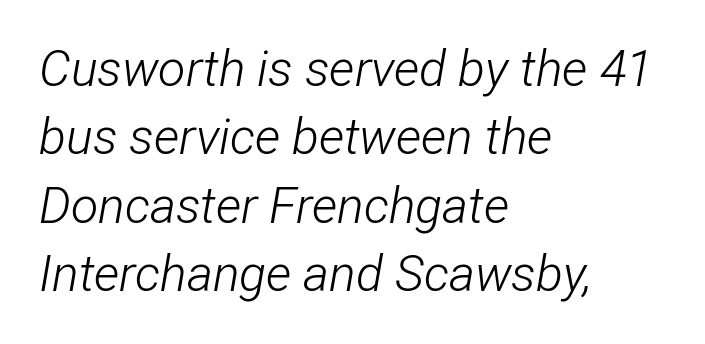
{"italic": "yes", "lean": "right", "slant_degrees": 12, "bold": "no", "weight": "light", "width": "condensed", "stroke_contrast": "low", "x_height": "medium", "monospaced": "no", "underline": "no", "align": "left", "line_spacing": "normal", "line_spacing_ratio": 1.37, "letter_spacing": "normal", "letter_spacing_em": 0.0, "glyph_px": 50}
